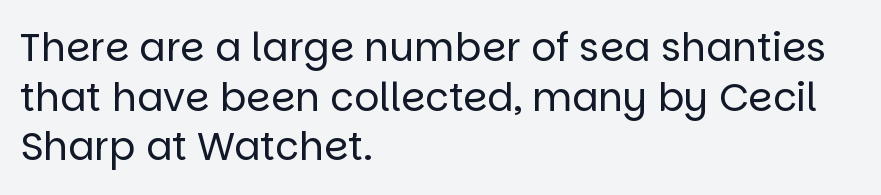
The image shows 39 px regular-weight sans-serif type, upright; set left-aligned, normal line spacing (1.27x), normal letter spacing, not underlined; low stroke contrast and a large x-height.
